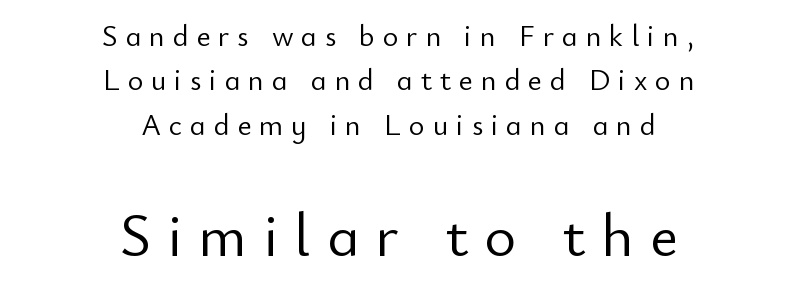
The image shows 61 px light sans-serif type, upright; set centered, normal line spacing (1.48x), unusually wide letter spacing (+0.26 em), not underlined; the second (bottom) block is 2.03x larger; low stroke contrast and a small x-height.
